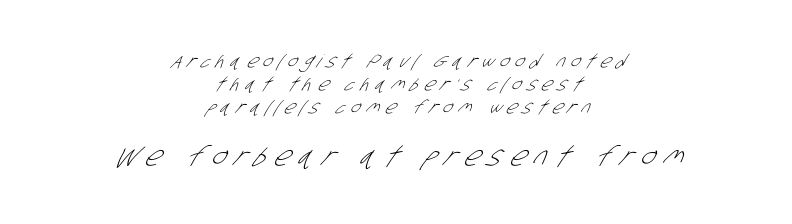
The image shows 27 px text type; set centered, normal line spacing (1.29x), unusually wide letter spacing (+0.33 em), not underlined; the second (bottom) block is 1.5x larger.
